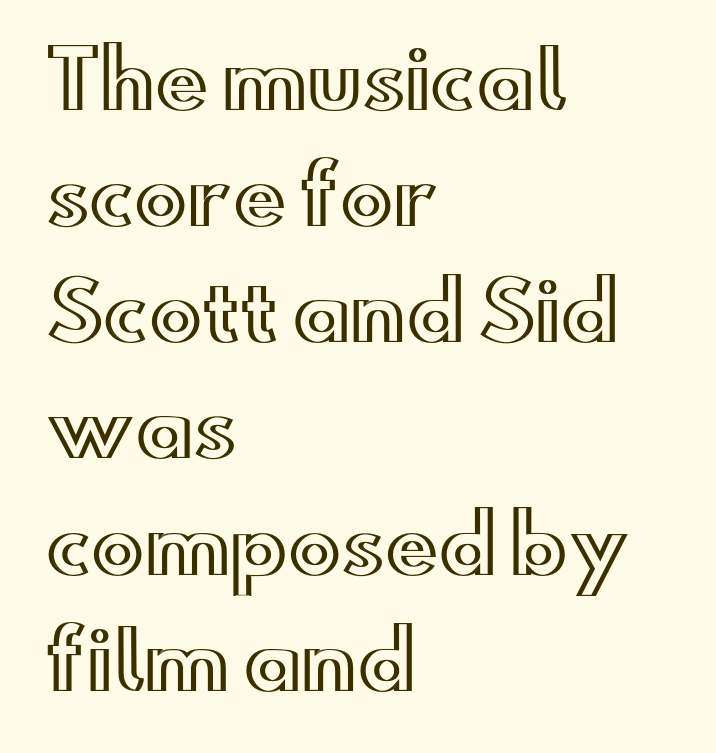
{"italic": "no", "width": "wide", "x_height": "small", "monospaced": "no", "underline": "no", "align": "left", "line_spacing": "normal", "line_spacing_ratio": 1.47, "letter_spacing": "normal", "letter_spacing_em": 0.0, "glyph_px": 79}
